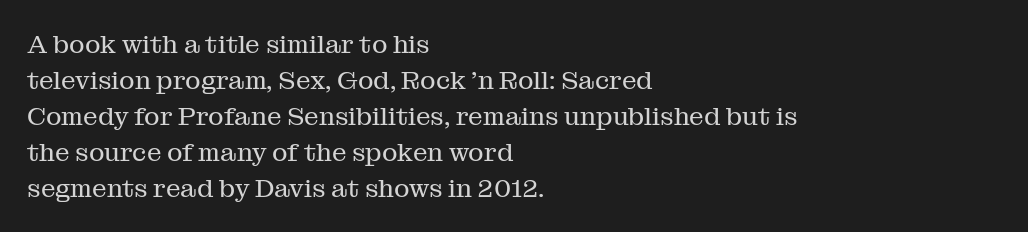
Q: Is the text bold? A: No.
Q: Is the text italic (slanted)? A: No, it is upright.
Q: Is the text underlined? A: No.
Q: How is the paragraph aligned? A: Left-aligned.
Q: Is the spacing between letters normal or unusually wide? A: Normal.
Q: Is the spacing between lines tight, normal or loose? A: Normal.
